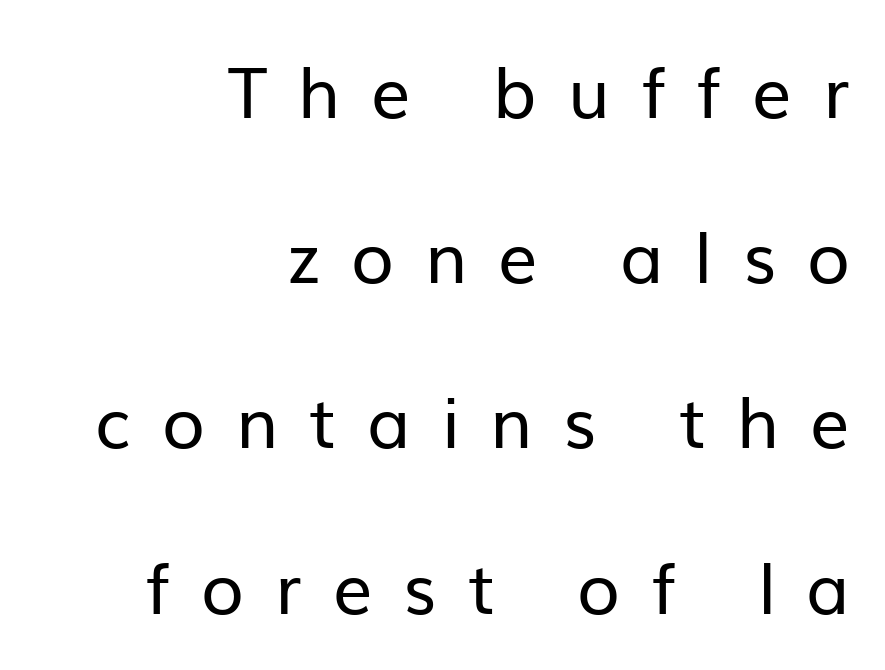
Q: Is the text bold? A: No.
Q: Is the text italic (slanted)? A: No, it is upright.
Q: Is the typeface a serif or a sans-serif typeface? A: Sans-serif.
Q: Is the text underlined? A: No.
Q: How is the paragraph aligned? A: Right-aligned.
Q: Is the spacing between letters normal or unusually wide? A: Unusually wide.
Q: Is the spacing between lines tight, normal or loose? A: Loose.
Q: Width (condensed, normal, or wide)? A: Normal.
Q: Stroke contrast? A: Low.
Q: x-height? A: Medium.
Q: Monospaced? A: No.
